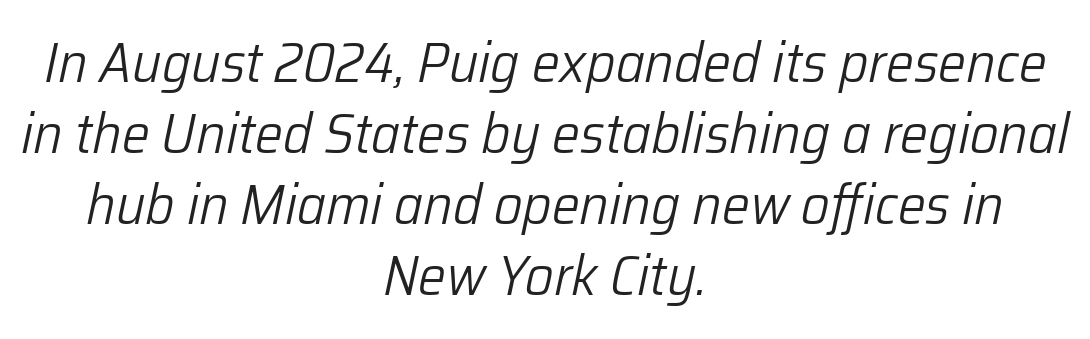
Q: Is the text bold? A: No.
Q: Is the text italic (slanted)? A: Yes, it leans right by about 12 degrees.
Q: Is the text underlined? A: No.
Q: How is the paragraph aligned? A: Centered.
Q: Is the spacing between letters normal or unusually wide? A: Normal.
Q: Is the spacing between lines tight, normal or loose? A: Normal.
Q: Width (condensed, normal, or wide)? A: Normal.
Q: Stroke contrast? A: Low.
Q: x-height? A: Medium.
Q: Monospaced? A: No.
